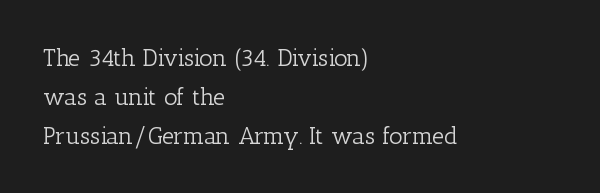
{"italic": "no", "bold": "no", "underline": "no", "align": "left", "line_spacing": "normal", "line_spacing_ratio": 1.62, "letter_spacing": "normal", "letter_spacing_em": 0.0, "glyph_px": 24}
